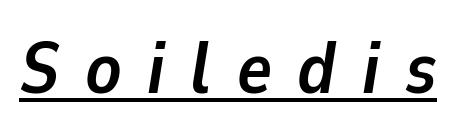
Think of a printed novel: that variable character pitch is what you see here. The passage shown leans; its letterforms are oblique. The rendering uses a bold face; every stroke is thick and dark. Descenders here cross a horizontal rule under the line. This sample uses expanded letter spacing, leaving extra air between glyphs.
